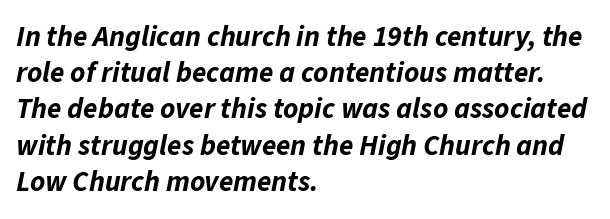
{"italic": "yes", "lean": "right", "slant_degrees": 11, "bold": "yes", "weight": "bold", "width": "normal", "stroke_contrast": "low", "x_height": "medium", "monospaced": "no", "underline": "no", "align": "left", "line_spacing": "normal", "line_spacing_ratio": 1.25, "letter_spacing": "normal", "letter_spacing_em": 0.0, "glyph_px": 29}
